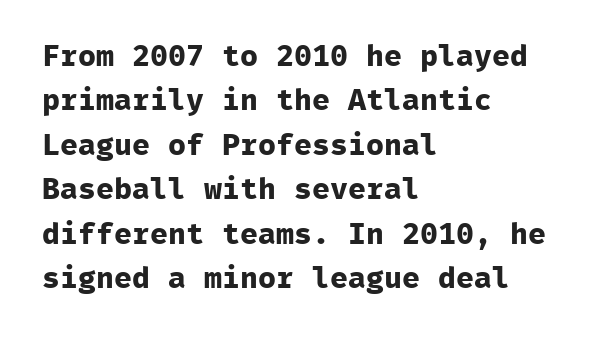
Q: Is the text bold? A: Yes.
Q: Is the text italic (slanted)? A: No, it is upright.
Q: Is the typeface a serif or a sans-serif typeface? A: Sans-serif.
Q: Is the text underlined? A: No.
Q: How is the paragraph aligned? A: Left-aligned.
Q: Is the spacing between letters normal or unusually wide? A: Normal.
Q: Is the spacing between lines tight, normal or loose? A: Normal.
Q: Width (condensed, normal, or wide)? A: Normal.
Q: Stroke contrast? A: Low.
Q: x-height? A: Medium.
Q: Monospaced? A: Yes.
